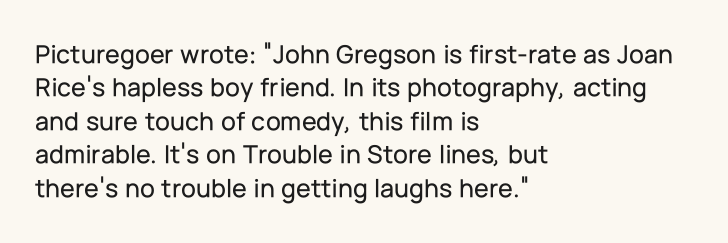
The image shows 27 px text type, upright; set left-aligned, line spacing 1.24x, normal letter spacing, not underlined.
